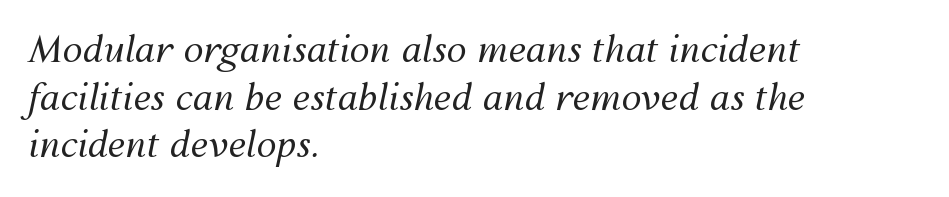
This sample has the flowing, uneven cadence of proportional lettering. The glyphs are unaccompanied by any horizontal stroke below them. The cut favours lightness, reaching ordinary text weight at its darkest. Which margin do the lines hug? The left one — the right edge is uneven. The glyphs look as if they've been sheared to an angle.
